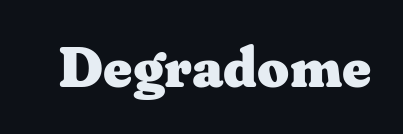
You could not count columns in this text — the font is proportionally spaced. Has an underline been added? It has not. A typesetter would mark this as roman, not italic. Inter-character spacing is left at the font's built-in metrics. Students, this is bold: see how much ink each stroke carries. To sum up the face: it has serifs.
